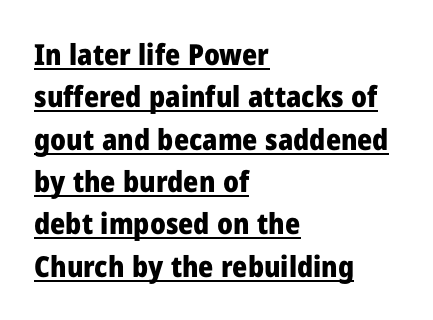
Q: Is the text bold? A: Yes.
Q: Is the text italic (slanted)? A: No, it is upright.
Q: Is the typeface a serif or a sans-serif typeface? A: Sans-serif.
Q: Is the text underlined? A: Yes.
Q: How is the paragraph aligned? A: Left-aligned.
Q: Is the spacing between letters normal or unusually wide? A: Normal.
Q: Is the spacing between lines tight, normal or loose? A: Normal.
Q: Width (condensed, normal, or wide)? A: Normal.
Q: Stroke contrast? A: Low.
Q: x-height? A: Medium.
Q: Monospaced? A: No.
